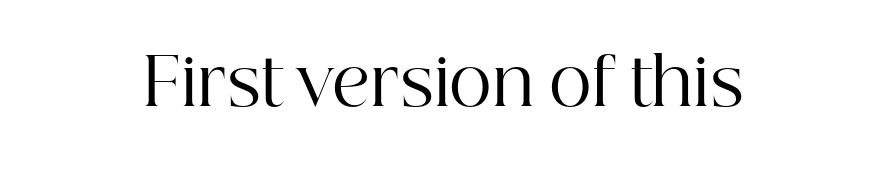
You could not count columns in this text — the font is proportionally spaced. Do the letters lean? They stand straight. Summary of weight: not heavy and not bold. Clear beneath every line of the passage.
